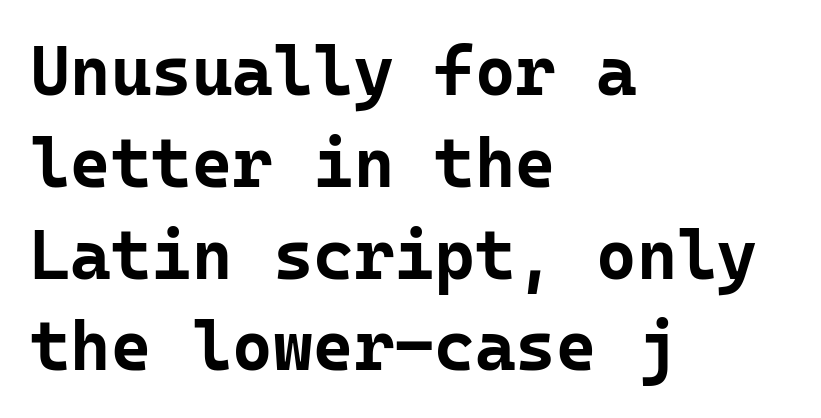
Q: Is the text bold? A: Yes.
Q: Is the text italic (slanted)? A: No, it is upright.
Q: Is the typeface a serif or a sans-serif typeface? A: Sans-serif.
Q: Is the text underlined? A: No.
Q: How is the paragraph aligned? A: Left-aligned.
Q: Is the spacing between letters normal or unusually wide? A: Normal.
Q: Is the spacing between lines tight, normal or loose? A: Normal.
Q: Width (condensed, normal, or wide)? A: Normal.
Q: Stroke contrast? A: Low.
Q: x-height? A: Medium.
Q: Monospaced? A: Yes.
